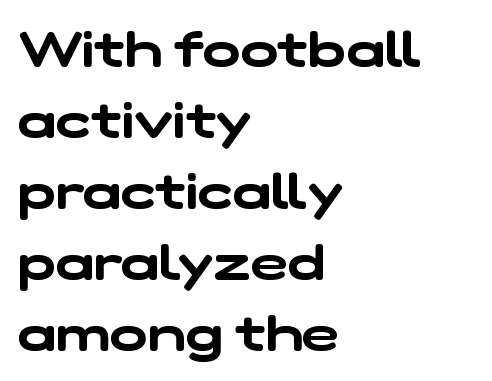
Plain, unruled lines of type. Regular leading. This rendering uses left alignment, leaving the right contour irregular. Nope, no serifs anywhere on these letters. Standard letterfit; no display-style spreading of the glyphs. Here the designer chose a conventional face with non-uniform glyph widths.
